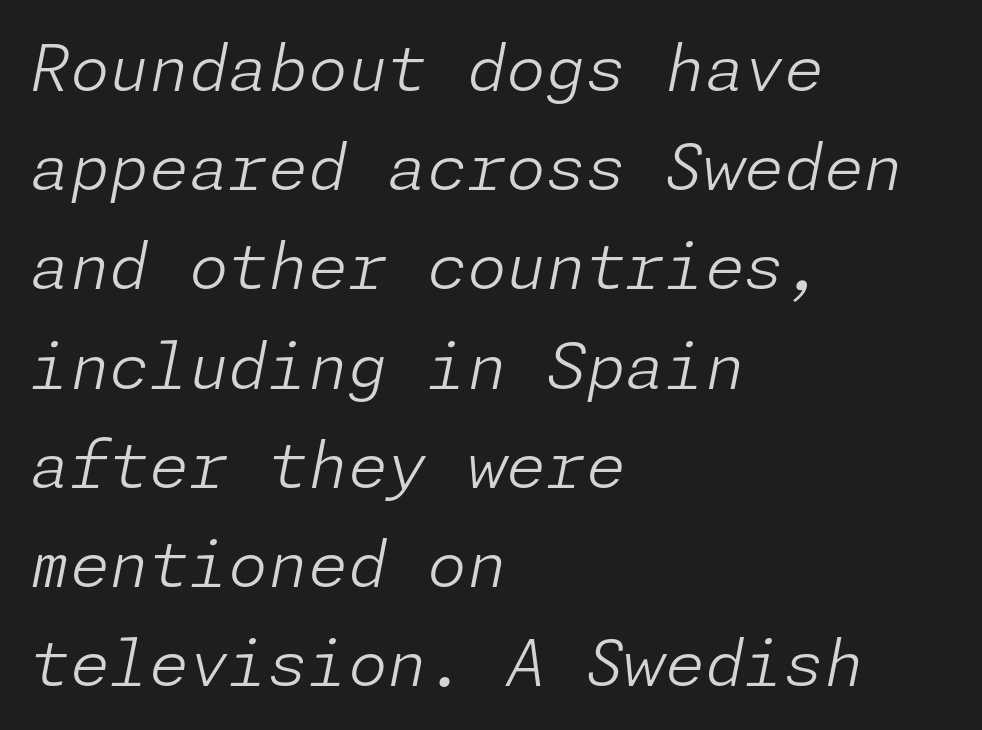
This rendering uses left alignment, leaving the right contour irregular. Rows of type keep a routine distance in the vertical direction. No word sits above an underline. Bold? No — there's no thickening of the strokes. Here the glyphs are tracked normally, forming tight word shapes. This is oblique type, the kind used for emphasis or titles.
